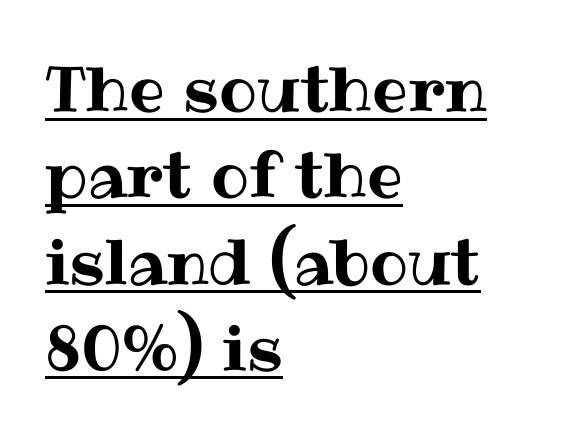
The image shows 63 px text type, upright; set left-aligned, normal line spacing (1.37x), normal letter spacing, underlined; medium stroke contrast and a medium x-height.
